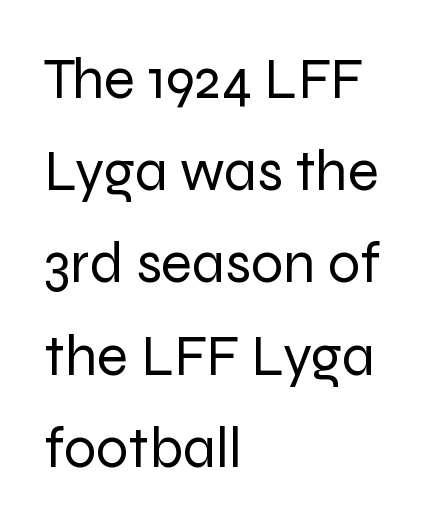
Q: Is the text bold? A: No.
Q: Is the text italic (slanted)? A: No, it is upright.
Q: Is the typeface a serif or a sans-serif typeface? A: Sans-serif.
Q: Is the text underlined? A: No.
Q: How is the paragraph aligned? A: Left-aligned.
Q: Is the spacing between letters normal or unusually wide? A: Normal.
Q: Is the spacing between lines tight, normal or loose? A: Normal.
Q: Width (condensed, normal, or wide)? A: Normal.
Q: Stroke contrast? A: Low.
Q: x-height? A: Medium.
Q: Monospaced? A: No.
